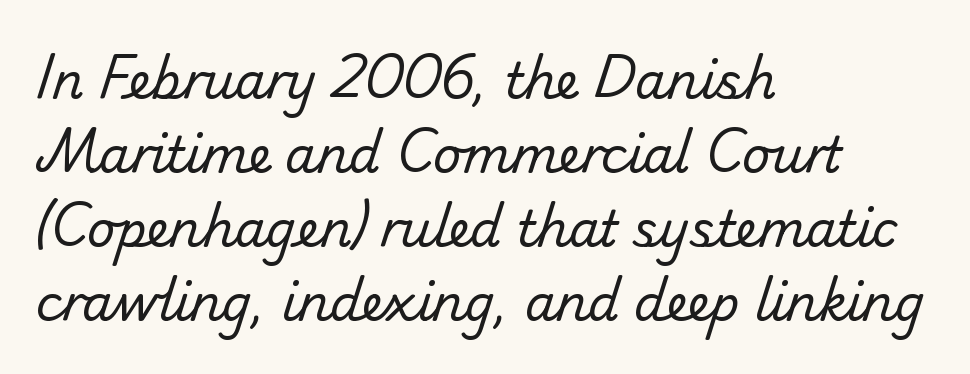
The image shows 49 px regular-weight sans-serif type; set left-aligned, normal line spacing (1.51x), normal letter spacing, not underlined; low stroke contrast and a small x-height.
